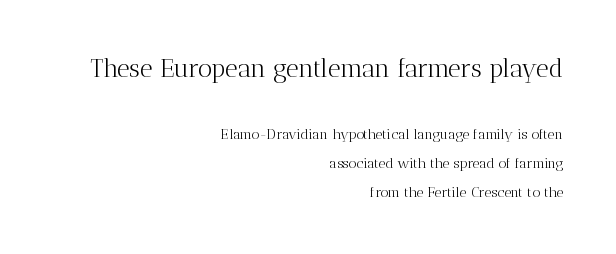
Q: Is the text bold? A: No.
Q: Is the text italic (slanted)? A: No, it is upright.
Q: Is the text underlined? A: No.
Q: How is the paragraph aligned? A: Right-aligned.
Q: Is the spacing between letters normal or unusually wide? A: Normal.
Q: Is the spacing between lines tight, normal or loose? A: Loose.
Q: Which block of text is set in a larger size, the first (top) or the second (bottom)? A: The first (top) one.
